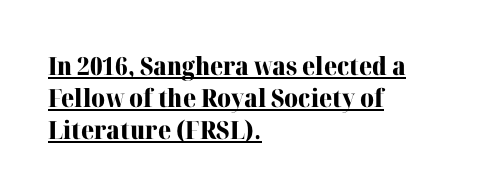
{"italic": "no", "bold": "yes", "underline": "yes", "align": "left", "line_spacing": "normal", "line_spacing_ratio": 1.28, "letter_spacing": "normal", "letter_spacing_em": 0.0, "glyph_px": 25}
